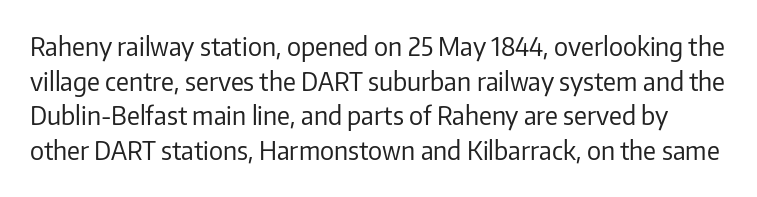
{"italic": "no", "bold": "no", "underline": "no", "line_spacing": "normal", "line_spacing_ratio": 1.39, "letter_spacing": "normal", "letter_spacing_em": 0.0, "glyph_px": 25}
